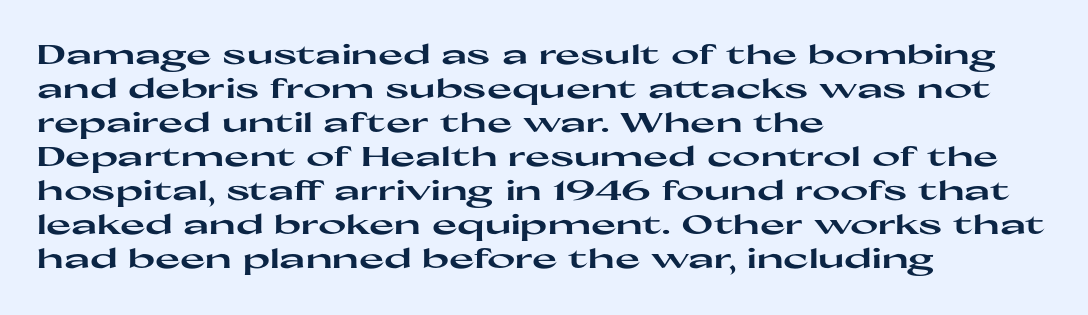
The image shows 27 px bold type, upright; set left-aligned, normal line spacing (1.26x), normal letter spacing, not underlined.
